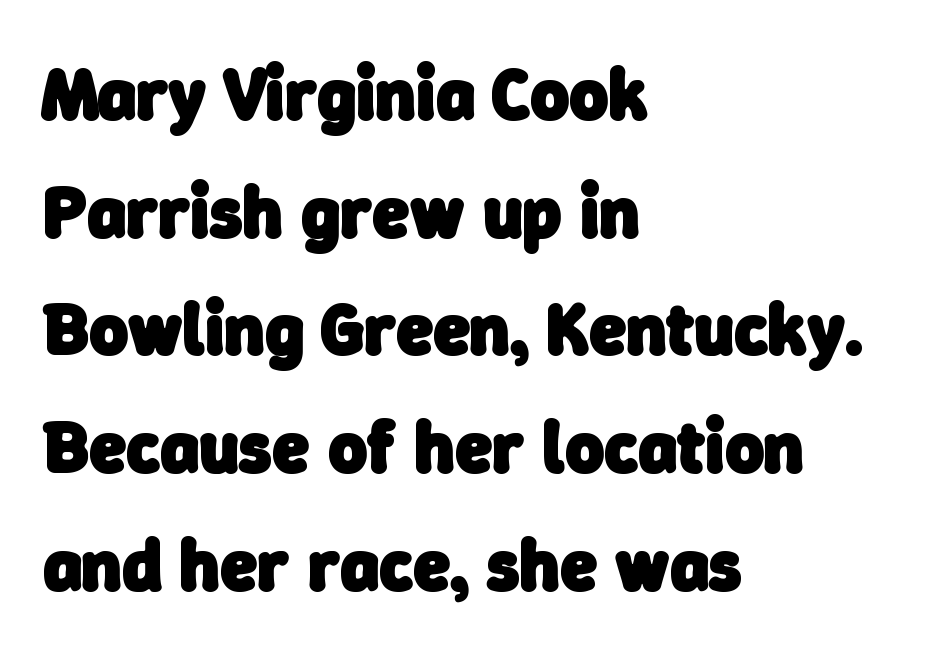
The image shows 74 px heavy sans-serif type; set left-aligned, normal line spacing (1.59x), normal letter spacing, not underlined; low stroke contrast and a medium x-height.
